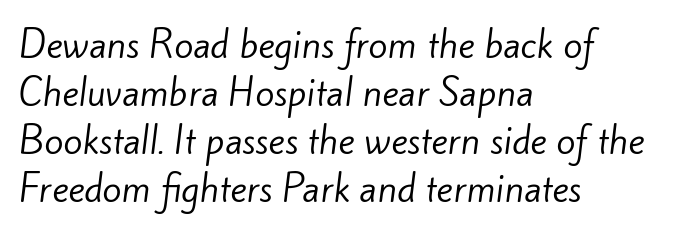
All the whitespace from short lines collects on the right. Vertical spacing — default. There is no visible air inserted between adjacent glyphs. No heavy texture on the line: the type isn't bold. The face used here is proportionally spaced, like ordinary book or web type.
